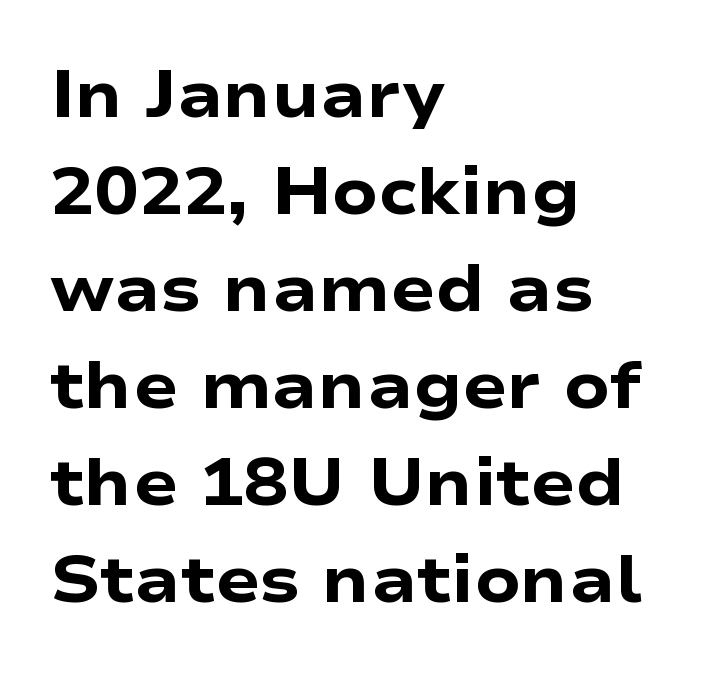
Q: Is the text bold? A: Yes.
Q: Is the text italic (slanted)? A: No, it is upright.
Q: Is the typeface a serif or a sans-serif typeface? A: Sans-serif.
Q: Is the text underlined? A: No.
Q: How is the paragraph aligned? A: Left-aligned.
Q: Is the spacing between letters normal or unusually wide? A: Normal.
Q: Is the spacing between lines tight, normal or loose? A: Normal.
Q: Width (condensed, normal, or wide)? A: Wide.
Q: Stroke contrast? A: Low.
Q: x-height? A: Medium.
Q: Monospaced? A: No.
